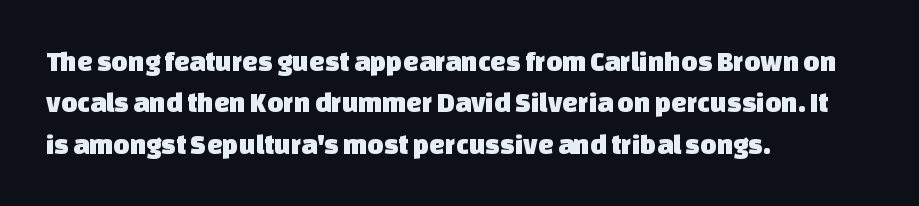
Q: Is the typeface a serif or a sans-serif typeface? A: Sans-serif.
Q: Is the text underlined? A: No.
Q: How is the paragraph aligned? A: Left-aligned.
Q: Is the spacing between letters normal or unusually wide? A: Normal.
Q: Is the spacing between lines tight, normal or loose? A: Normal.
Q: Width (condensed, normal, or wide)? A: Normal.
Q: Stroke contrast? A: Low.
Q: x-height? A: Large.
Q: Monospaced? A: No.
